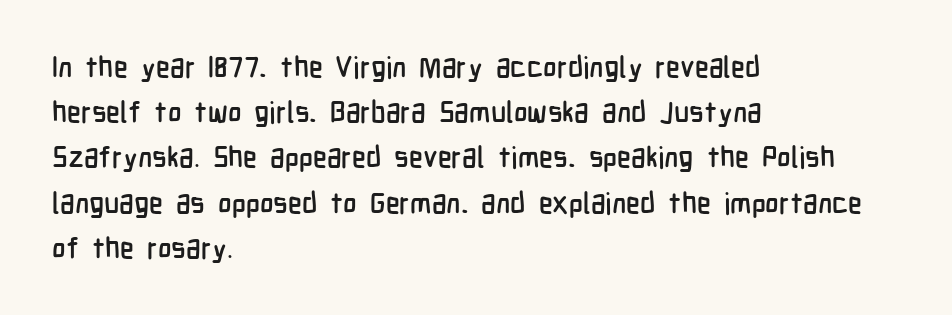
{"serif": "no", "italic": "no", "width": "condensed", "stroke_contrast": "low", "x_height": "medium", "monospaced": "no", "underline": "no", "align": "left", "line_spacing": "normal", "line_spacing_ratio": 1.56, "letter_spacing": "normal", "letter_spacing_em": 0.0, "glyph_px": 29}
